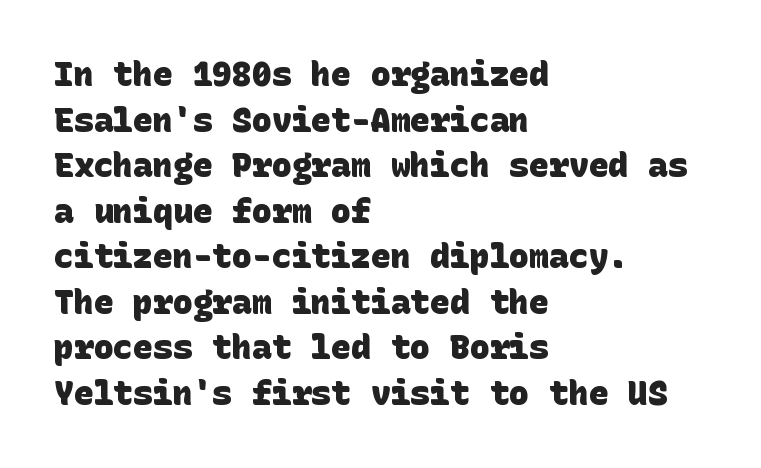
Q: Is the text bold? A: Yes.
Q: Is the typeface a serif or a sans-serif typeface? A: Sans-serif.
Q: Is the text underlined? A: No.
Q: How is the paragraph aligned? A: Left-aligned.
Q: Is the spacing between letters normal or unusually wide? A: Normal.
Q: Is the spacing between lines tight, normal or loose? A: Normal.
Q: Width (condensed, normal, or wide)? A: Normal.
Q: Stroke contrast? A: Low.
Q: x-height? A: Large.
